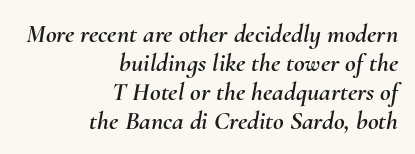
Interline gaps are noticeably narrow in this sample. The typesetter chose a ragged-left arrangement here. Italic: yes, the glyphs are oblique. Glyph-to-glyph distance matches everyday printed text.
